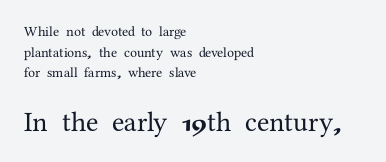
The image shows 28 px serif type, upright; set left-aligned, normal line spacing (1.47x), normal letter spacing, not underlined; the second (bottom) block is 2.0x larger; medium stroke contrast and a medium x-height.
